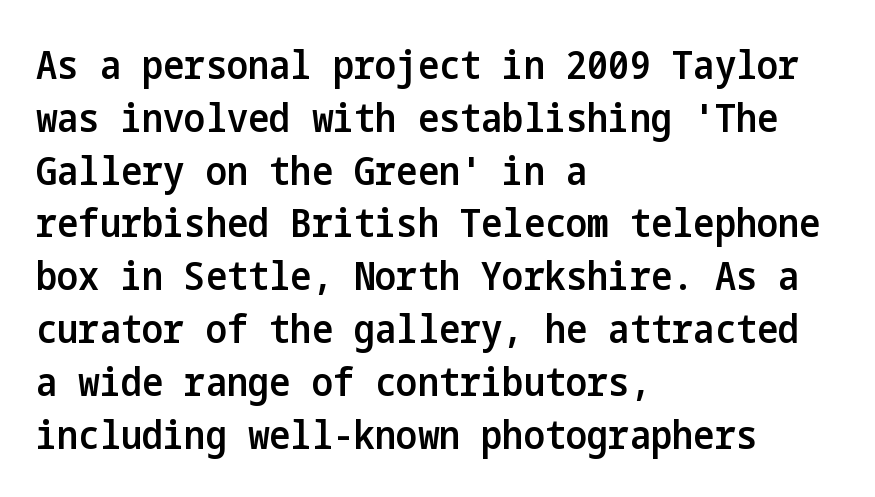
Q: Is the text bold? A: Semi-bold.
Q: Is the text italic (slanted)? A: No, it is upright.
Q: Is the typeface a serif or a sans-serif typeface? A: Sans-serif.
Q: Is the text underlined? A: No.
Q: How is the paragraph aligned? A: Left-aligned.
Q: Is the spacing between letters normal or unusually wide? A: Normal.
Q: Is the spacing between lines tight, normal or loose? A: Normal.
Q: Width (condensed, normal, or wide)? A: Condensed.
Q: Stroke contrast? A: Low.
Q: x-height? A: Medium.
